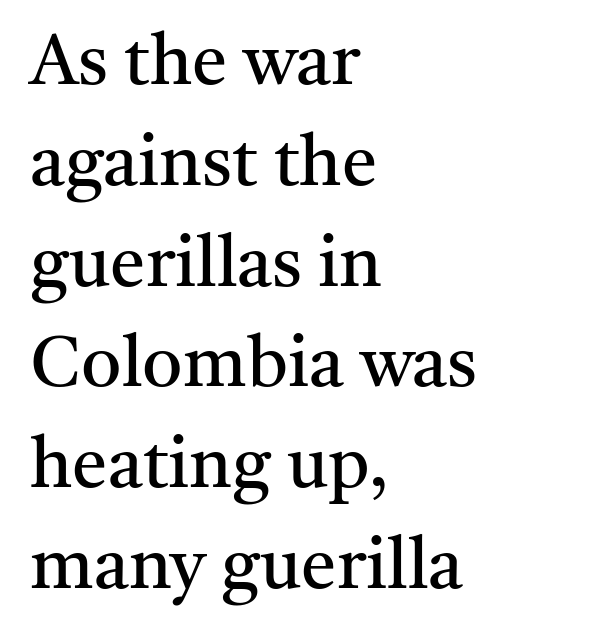
{"serif": "yes", "italic": "no", "bold": "no", "weight": "regular", "width": "normal", "stroke_contrast": "medium", "x_height": "medium", "monospaced": "no", "underline": "no", "align": "left", "line_spacing": "normal", "line_spacing_ratio": 1.42, "letter_spacing": "normal", "letter_spacing_em": 0.0, "glyph_px": 71}
